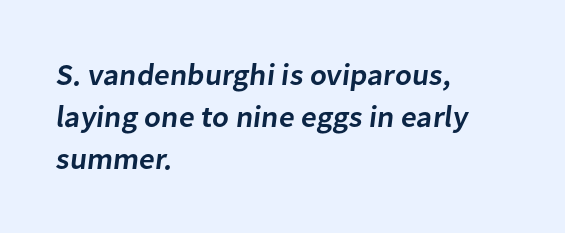
{"serif": "no", "bold": "semi", "weight": "semibold", "width": "normal", "stroke_contrast": "low", "x_height": "medium", "monospaced": "no", "underline": "no", "align": "left", "line_spacing": "normal", "line_spacing_ratio": 1.4, "letter_spacing": "normal", "letter_spacing_em": 0.0, "glyph_px": 30}
